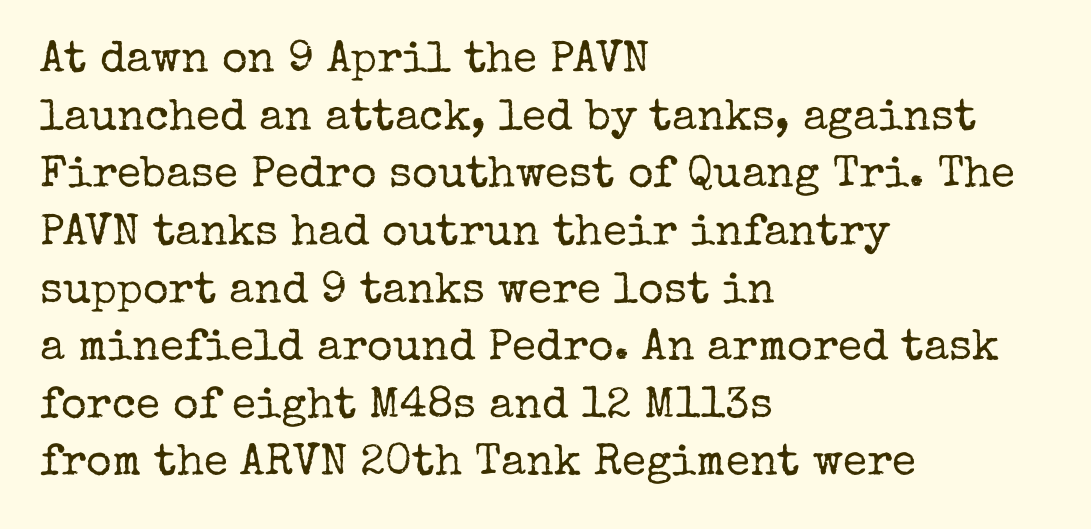
You could call the tracking neutral — neither tight nor loose. Each new line begins a customary step beneath the previous one. Nope, not italic — everything's standing straight. Short and long lines alike share a common starting point at left. Stroke mass is kept to a normal reading level or below. Are there feet on the stems? There are — it's a serif.
